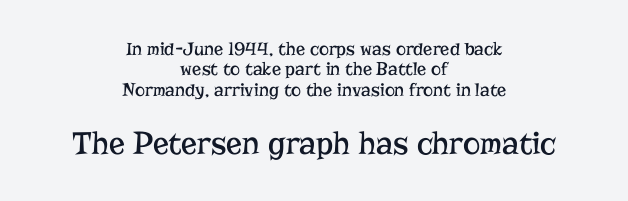
Q: Is the text bold? A: No.
Q: Is the text italic (slanted)? A: No, it is upright.
Q: Is the typeface a serif or a sans-serif typeface? A: Serif.
Q: Is the text underlined? A: No.
Q: How is the paragraph aligned? A: Centered.
Q: Is the spacing between letters normal or unusually wide? A: Normal.
Q: Is the spacing between lines tight, normal or loose? A: Tight.
Q: Which block of text is set in a larger size, the first (top) or the second (bottom)? A: The second (bottom) one.
Q: Width (condensed, normal, or wide)? A: Normal.
Q: Stroke contrast? A: Low.
Q: x-height? A: Medium.
Q: Monospaced? A: No.
